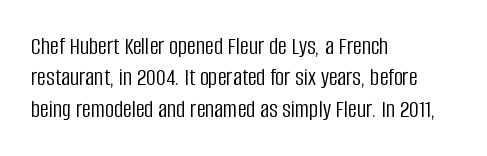
The image shows 25 px text type, upright; set left-aligned, normal line spacing (1.26x), normal letter spacing, not underlined.
